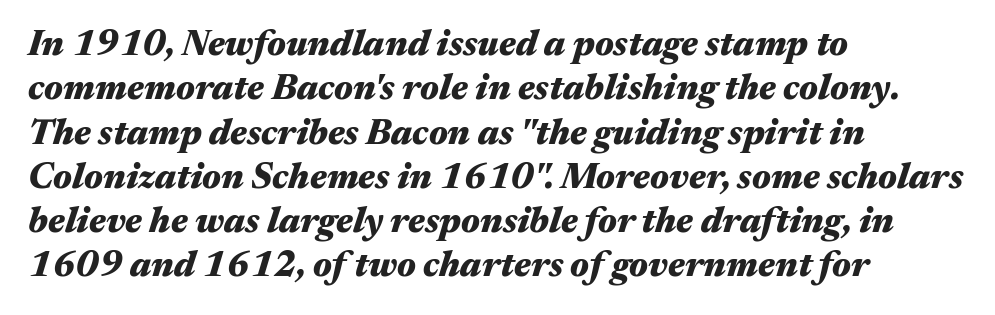
{"italic": "yes", "lean": "right", "slant_degrees": 17, "bold": "yes", "weight": "heavy", "width": "wide", "stroke_contrast": "medium", "x_height": "medium", "monospaced": "no", "underline": "no", "align": "left", "line_spacing_ratio": 1.23, "letter_spacing": "normal", "letter_spacing_em": 0.0, "glyph_px": 36}
